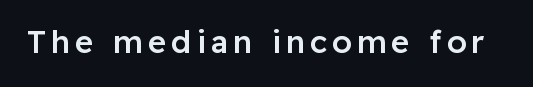
The image shows 32 px semibold sans-serif type, upright; set not underlined; low stroke contrast and a medium x-height.
